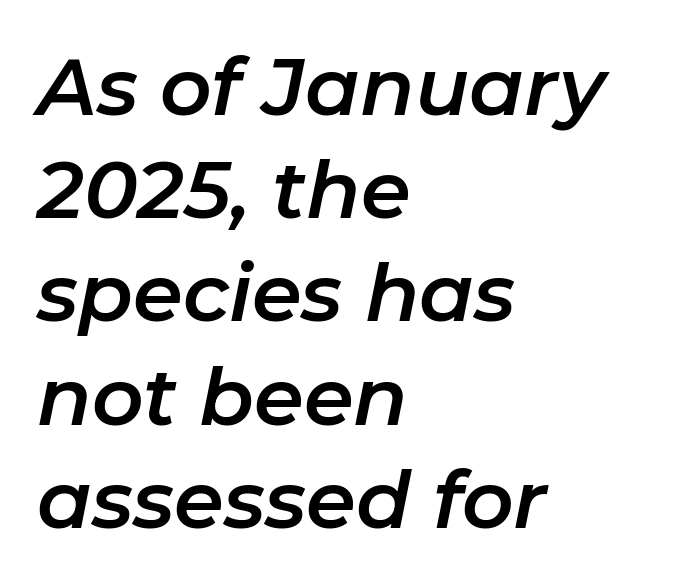
You could call the tracking neutral — neither tight nor loose. The setting favours the left margin, as ordinary paragraphs usually do. Each new line begins a customary step beneath the previous one. Looks like regular typesetting: each glyph gets only the width it needs. The rendering applies a slant to the glyphs.
